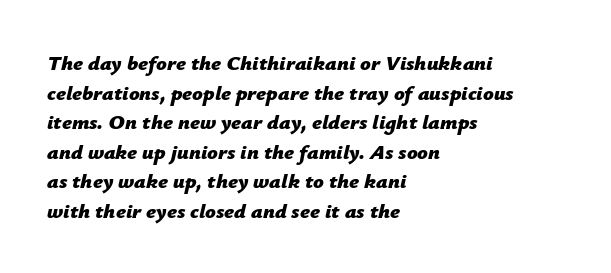
The image shows 21 px bold type, italic (leaning right); set left-aligned, normal line spacing (1.41x), normal letter spacing, not underlined.
